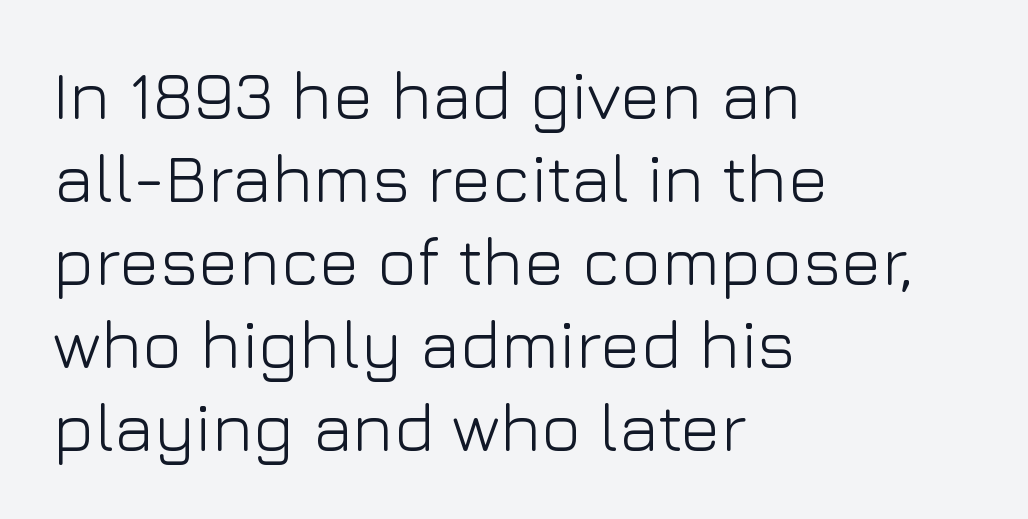
{"serif": "no", "italic": "no", "bold": "no", "weight": "light", "width": "normal", "stroke_contrast": "low", "x_height": "medium", "monospaced": "no", "underline": "no", "align": "left", "line_spacing_ratio": 1.22, "letter_spacing": "normal", "letter_spacing_em": 0.0, "glyph_px": 68}
